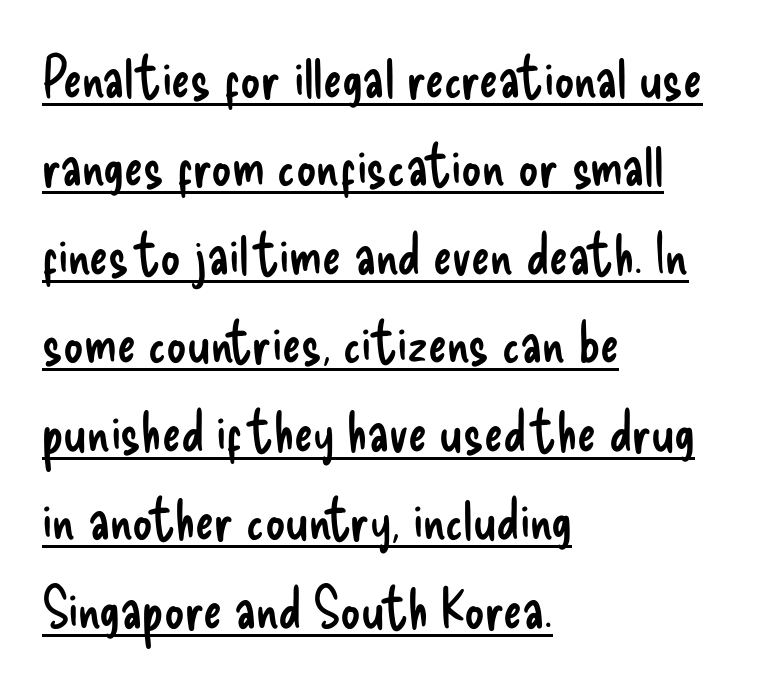
{"serif": "no", "italic": "no", "bold": "no", "weight": "regular", "width": "condensed", "stroke_contrast": "low", "x_height": "small", "monospaced": "no", "underline": "yes", "align": "left", "line_spacing": "normal", "line_spacing_ratio": 1.58, "letter_spacing": "normal", "letter_spacing_em": 0.0, "glyph_px": 56}
